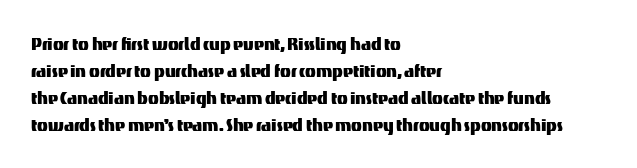
{"italic": "no", "underline": "no", "align": "left", "line_spacing_ratio": 1.23, "letter_spacing": "normal", "letter_spacing_em": 0.0, "glyph_px": 22}
